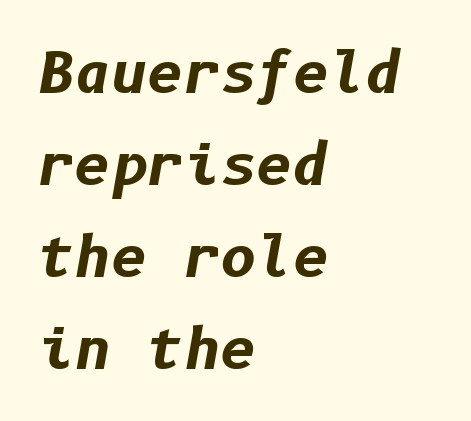
The image shows 56 px bold type, italic (leaning right); set left-aligned, normal line spacing (1.64x), normal letter spacing, not underlined; low stroke contrast and a medium x-height.
